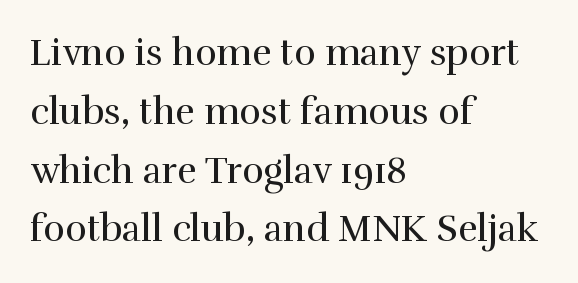
The image shows 37 px regular-weight serif type, upright; set left-aligned, normal line spacing (1.59x), normal letter spacing, not underlined; a medium x-height.
